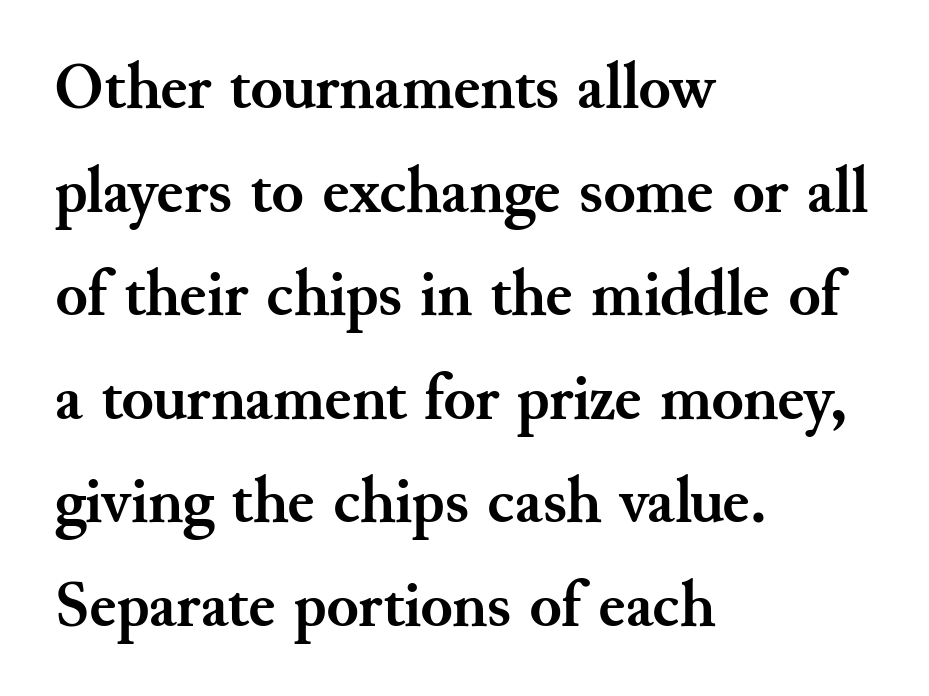
Q: Is the text bold? A: Yes.
Q: Is the text italic (slanted)? A: No, it is upright.
Q: Is the typeface a serif or a sans-serif typeface? A: Serif.
Q: Is the text underlined? A: No.
Q: How is the paragraph aligned? A: Left-aligned.
Q: Is the spacing between letters normal or unusually wide? A: Normal.
Q: Is the spacing between lines tight, normal or loose? A: Normal.
Q: Width (condensed, normal, or wide)? A: Normal.
Q: Stroke contrast? A: Medium.
Q: x-height? A: Small.
Q: Monospaced? A: No.
